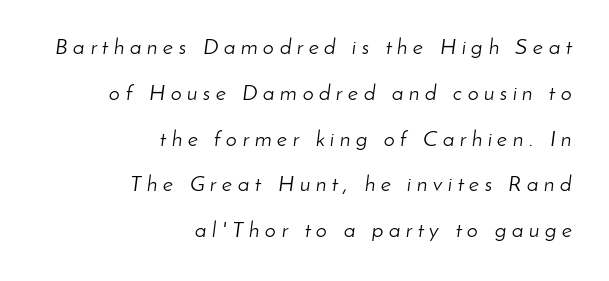
{"italic": "yes", "lean": "right", "slant_degrees": 8, "bold": "no", "underline": "no", "align": "right", "line_spacing": "loose", "line_spacing_ratio": 2.08, "letter_spacing": "wide", "letter_spacing_em": 0.25, "glyph_px": 22}
